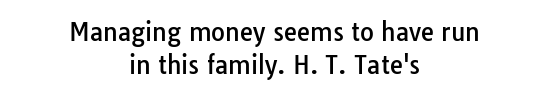
{"italic": "no", "underline": "no", "align": "center", "line_spacing": "normal", "line_spacing_ratio": 1.36, "letter_spacing": "normal", "letter_spacing_em": 0.0, "glyph_px": 24}
